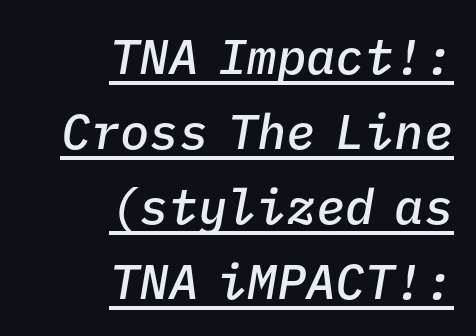
{"italic": "yes", "lean": "right", "slant_degrees": 9, "bold": "semi", "weight": "semibold", "width": "normal", "stroke_contrast": "low", "x_height": "medium", "monospaced": "yes", "underline": "yes", "align": "right", "line_spacing": "normal", "line_spacing_ratio": 1.53, "letter_spacing": "normal", "letter_spacing_em": 0.0, "glyph_px": 49}
